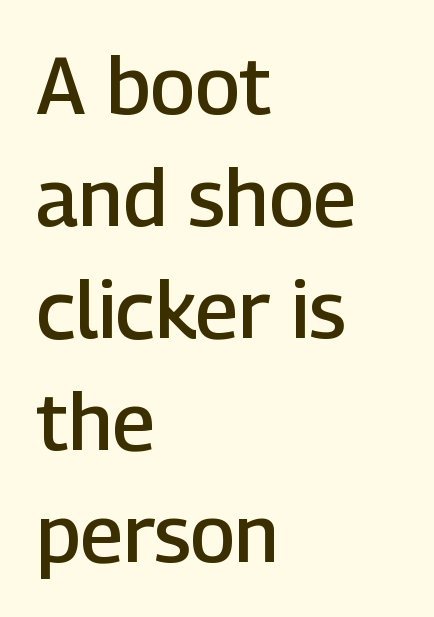
A typesetter would call this proportional, since set widths differ per character. Summary of vertical rhythm: regular, with standard interline spacing. No feet cap the strokes, marking this as sans-serif type. The passage shown has conventional tracking throughout. The text block is weighted toward the left margin, trailing off unevenly rightward. A bit beefed up — I'd call it semibold rather than bold.
